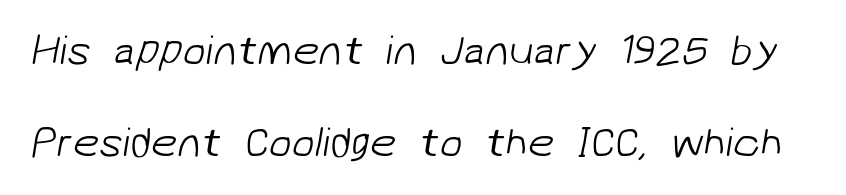
{"serif": "no", "bold": "no", "weight": "light", "width": "normal", "stroke_contrast": "low", "x_height": "medium", "monospaced": "no", "underline": "no", "line_spacing": "loose", "line_spacing_ratio": 2.19, "letter_spacing": "normal", "letter_spacing_em": 0.0, "glyph_px": 42}
